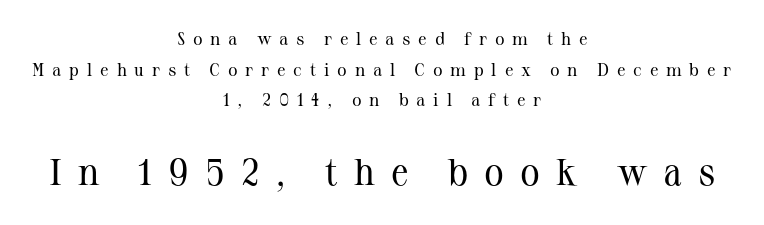
Posture: upright roman. Do the characters align in a grid? No, the font is proportional. Caption: multi-line text, centered on the measure. In terms of leading, this rendering sits right in the middle. The glyphs are unaccompanied by any horizontal stroke below them.
